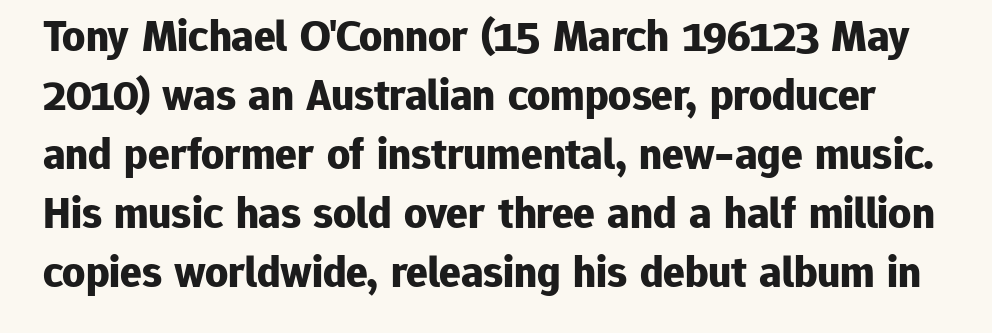
Q: Is the text bold? A: Yes.
Q: Is the text italic (slanted)? A: No, it is upright.
Q: Is the typeface a serif or a sans-serif typeface? A: Sans-serif.
Q: Is the text underlined? A: No.
Q: Is the spacing between letters normal or unusually wide? A: Normal.
Q: Is the spacing between lines tight, normal or loose? A: Normal.
Q: Width (condensed, normal, or wide)? A: Normal.
Q: Stroke contrast? A: Low.
Q: x-height? A: Medium.
Q: Monospaced? A: No.
